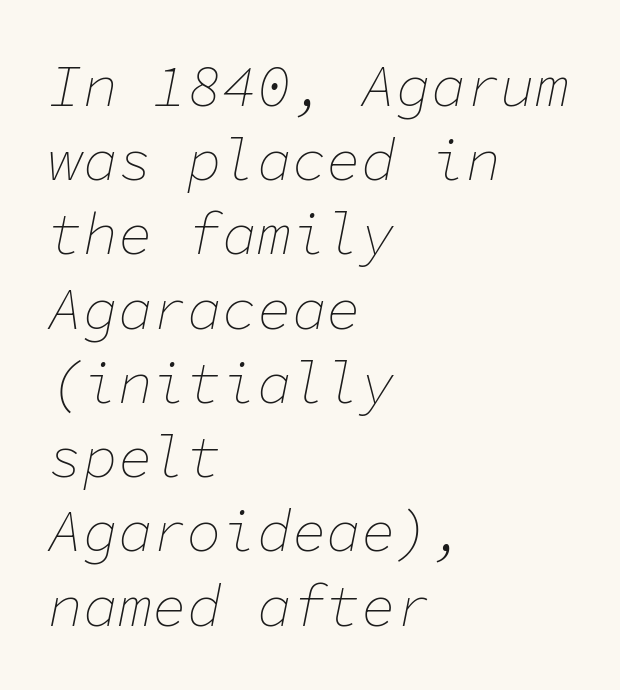
Q: Is the text bold? A: No.
Q: Is the text italic (slanted)? A: Yes, it leans right by about 11 degrees.
Q: Is the text underlined? A: No.
Q: How is the paragraph aligned? A: Left-aligned.
Q: Is the spacing between letters normal or unusually wide? A: Normal.
Q: Is the spacing between lines tight, normal or loose? A: Normal.
Q: Width (condensed, normal, or wide)? A: Normal.
Q: Stroke contrast? A: Low.
Q: x-height? A: Medium.
Q: Monospaced? A: Yes.
